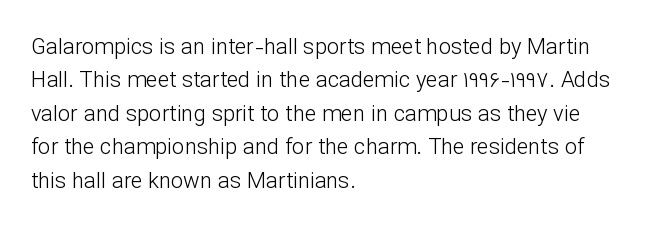
{"italic": "no", "bold": "no", "underline": "no", "align": "left", "line_spacing": "normal", "line_spacing_ratio": 1.52, "letter_spacing": "normal", "letter_spacing_em": 0.0, "glyph_px": 22}
